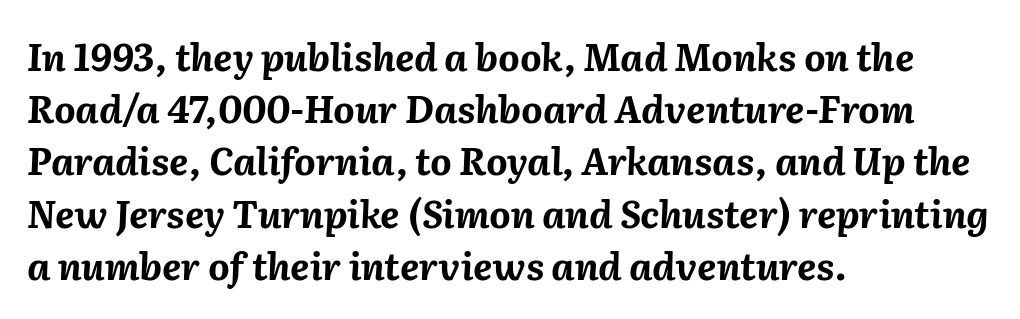
Q: Is the text bold? A: Yes.
Q: Is the text italic (slanted)? A: Yes, it leans right by about 2 degrees.
Q: Is the text underlined? A: No.
Q: How is the paragraph aligned? A: Left-aligned.
Q: Is the spacing between letters normal or unusually wide? A: Normal.
Q: Is the spacing between lines tight, normal or loose? A: Normal.
Q: Width (condensed, normal, or wide)? A: Normal.
Q: Stroke contrast? A: Medium.
Q: x-height? A: Medium.
Q: Monospaced? A: No.
